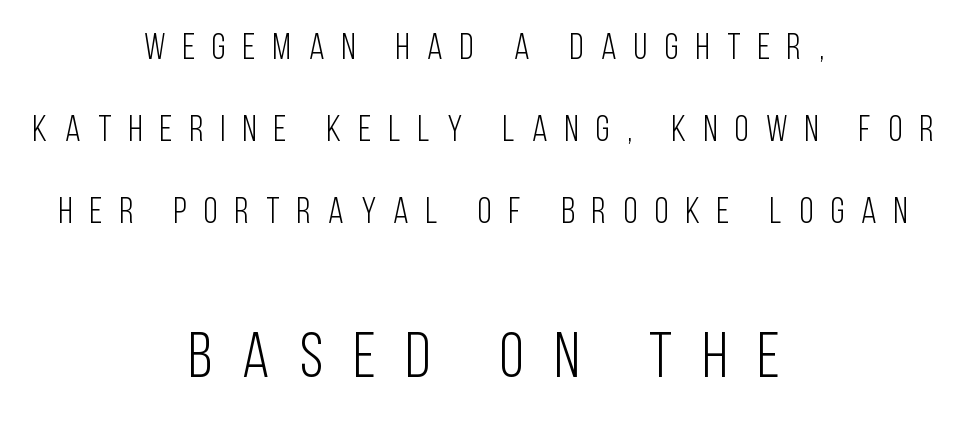
The image shows 63 px light, condensed sans-serif type, upright; set centered, loose line spacing (2.28x), unusually wide letter spacing (+0.48 em), not underlined; the second (bottom) block is 1.75x larger; low stroke contrast and a large x-height.
